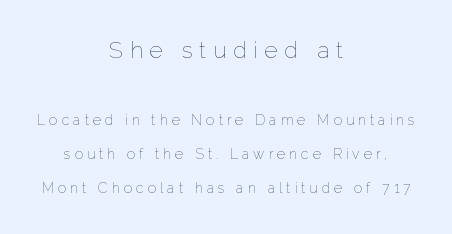
The typography opts for an upright posture over an oblique one. Short and long lines alike share a common midpoint. The composition opens big and finishes small. The passage shown stacks its lines with a broad gap. Here the glyphs are tracked loosely, breaking word shapes into spaced letters.
